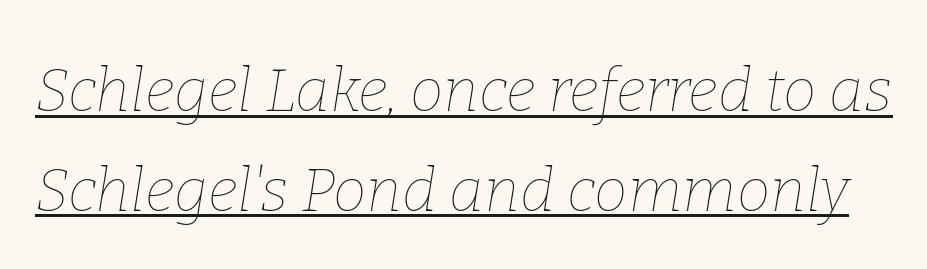
{"italic": "yes", "lean": "right", "slant_degrees": 9, "bold": "no", "weight": "thin", "width": "normal", "stroke_contrast": "low", "x_height": "medium", "monospaced": "no", "underline": "yes", "line_spacing": "normal", "line_spacing_ratio": 1.66, "letter_spacing": "normal", "letter_spacing_em": 0.0, "glyph_px": 60}
